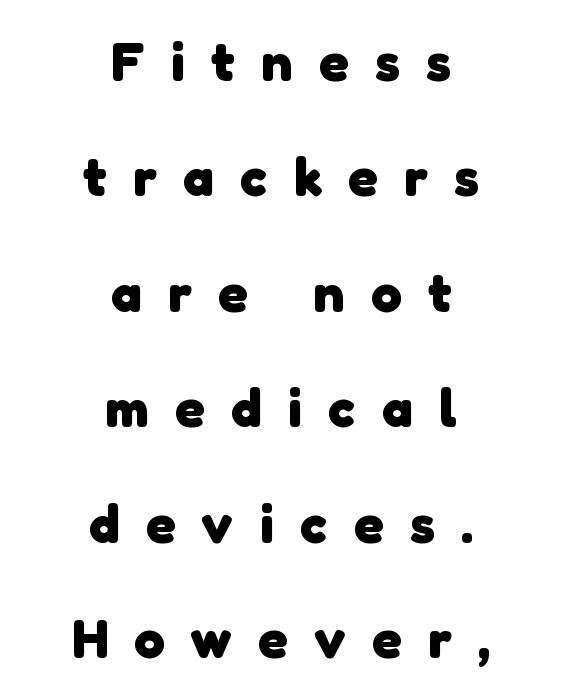
Q: Is the text bold? A: Yes.
Q: Is the typeface a serif or a sans-serif typeface? A: Sans-serif.
Q: Is the text underlined? A: No.
Q: How is the paragraph aligned? A: Centered.
Q: Is the spacing between letters normal or unusually wide? A: Unusually wide.
Q: Is the spacing between lines tight, normal or loose? A: Loose.
Q: Width (condensed, normal, or wide)? A: Normal.
Q: Stroke contrast? A: Low.
Q: x-height? A: Medium.
Q: Monospaced? A: No.
